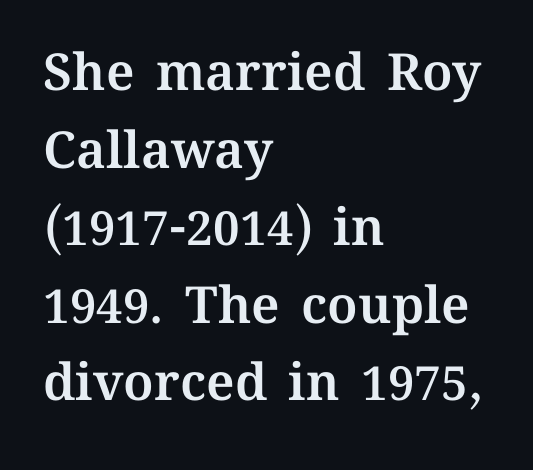
The compositor pushed each line to the left boundary. Spacing verdict: proportional, widths tailored to each character. Honestly, the letter spacing is just normal — you wouldn't notice it. Whoever set this chose a conventional vertical rhythm. A clean baseline with only descenders dipping below it. Tall strokes in this sample are plumb rather than angled.
